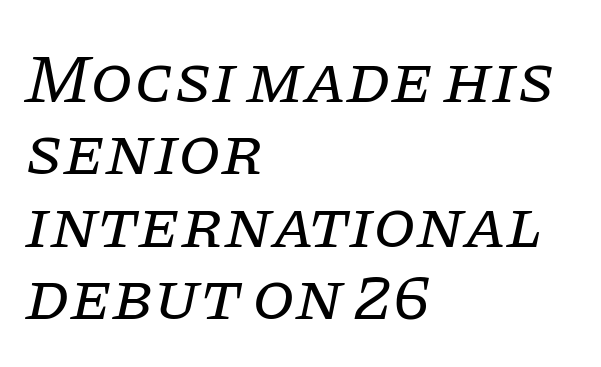
{"serif": "yes", "italic": "yes", "lean": "right", "slant_degrees": 11, "bold": "no", "weight": "regular", "width": "normal", "stroke_contrast": "low", "x_height": "large", "monospaced": "no", "underline": "no", "align": "left", "line_spacing": "tight", "line_spacing_ratio": 1.05, "letter_spacing": "normal", "letter_spacing_em": 0.0, "glyph_px": 69}
